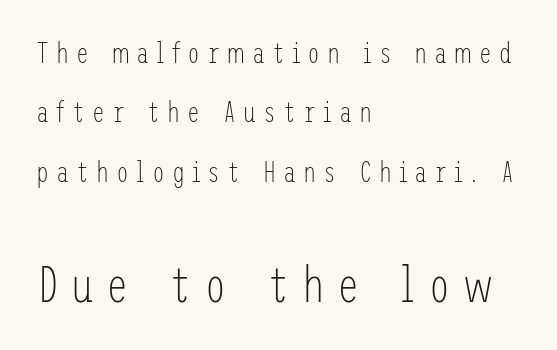
{"serif": "no", "italic": "no", "bold": "no", "weight": "light", "width": "condensed", "stroke_contrast": "low", "x_height": "medium", "underline": "no", "align": "left", "line_spacing": "loose", "line_spacing_ratio": 2.05, "letter_spacing": "wide", "letter_spacing_em": 0.24, "larger_block": "second", "size_ratio": 1.76, "glyph_px": 51}
